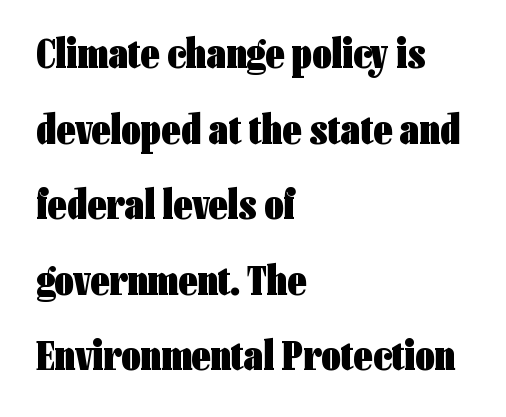
The image shows 42 px heavy, condensed sans-serif type, upright; set left-aligned, line spacing 1.8x, normal letter spacing, not underlined; low stroke contrast and a medium x-height.
